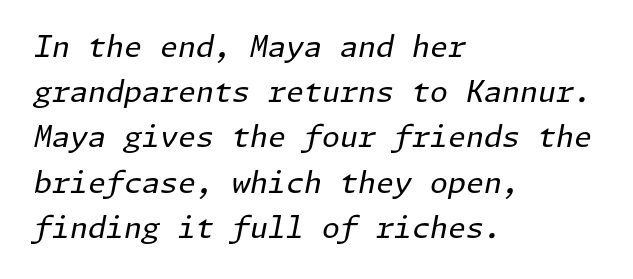
{"italic": "yes", "lean": "right", "slant_degrees": 11, "bold": "no", "weight": "regular", "width": "normal", "stroke_contrast": "low", "x_height": "medium", "underline": "no", "align": "left", "line_spacing": "normal", "line_spacing_ratio": 1.56, "letter_spacing": "normal", "letter_spacing_em": 0.0, "glyph_px": 29}
